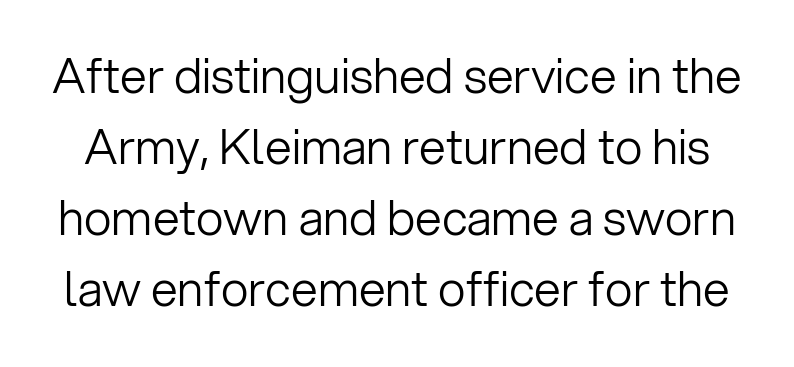
Do the characters align in a grid? No, the font is proportional. Each row of text sits above clean, open space. Does the leading feel generous? No, just average. The type family on display is of the sans-serif kind.
